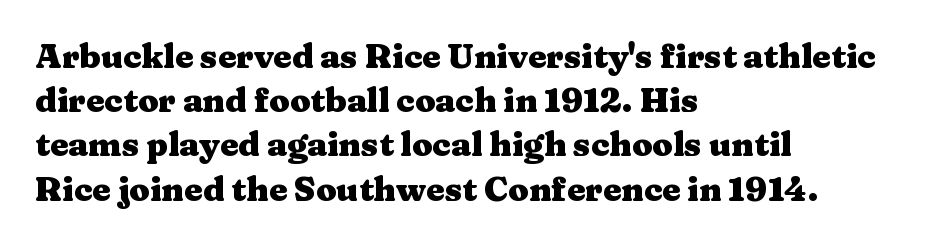
Q: Is the text bold? A: Yes.
Q: Is the text italic (slanted)? A: No, it is upright.
Q: Is the typeface a serif or a sans-serif typeface? A: Serif.
Q: Is the text underlined? A: No.
Q: How is the paragraph aligned? A: Left-aligned.
Q: Is the spacing between letters normal or unusually wide? A: Normal.
Q: Is the spacing between lines tight, normal or loose? A: Normal.
Q: Width (condensed, normal, or wide)? A: Wide.
Q: Stroke contrast? A: Medium.
Q: x-height? A: Medium.
Q: Monospaced? A: No.
